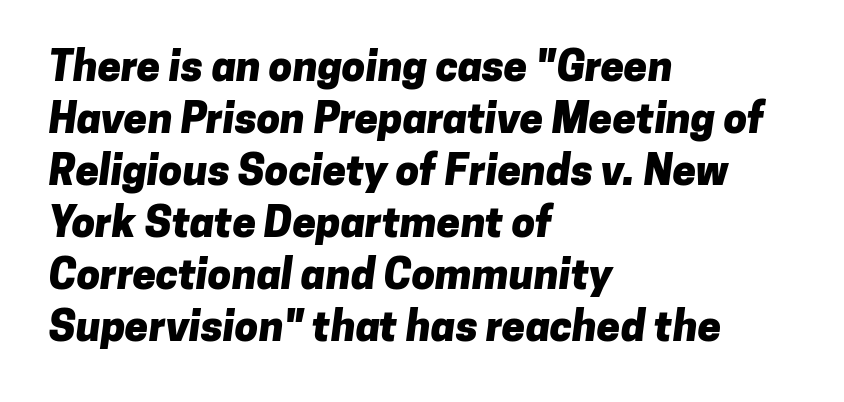
The image shows 42 px heavy sans-serif type; set left-aligned, line spacing 1.24x, normal letter spacing, not underlined; low stroke contrast and a medium x-height.
